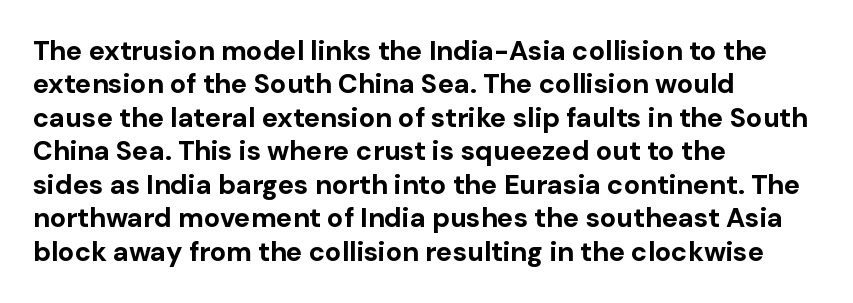
{"italic": "no", "bold": "yes", "underline": "no", "align": "left", "line_spacing_ratio": 1.24, "letter_spacing": "normal", "letter_spacing_em": 0.0, "glyph_px": 27}
